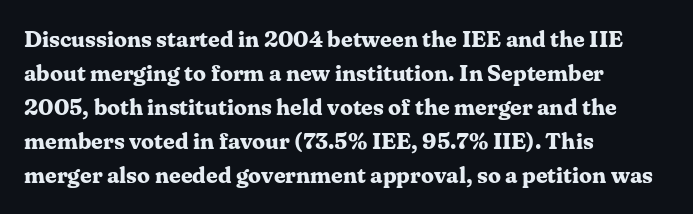
The image shows 23 px bold type, upright; set left-aligned, normal line spacing (1.48x), normal letter spacing, not underlined.
